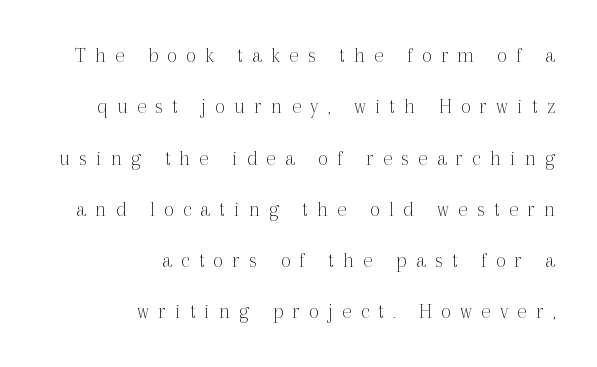
{"italic": "no", "bold": "no", "underline": "no", "align": "right", "line_spacing": "loose", "line_spacing_ratio": 2.33, "letter_spacing": "wide", "letter_spacing_em": 0.42, "glyph_px": 22}
